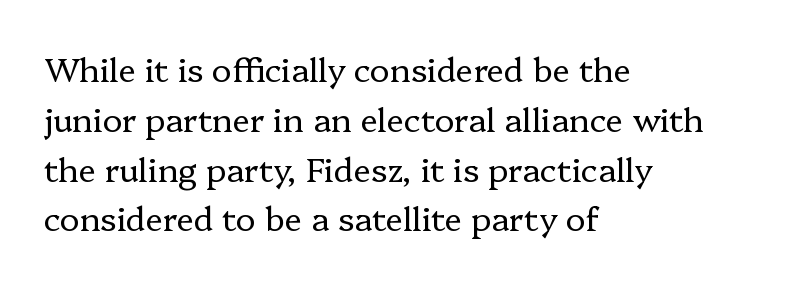
The letters advance in unequal steps, a hallmark of proportional type. Words appear dense and cohesive because spacing is normal. Short and long lines alike share a common starting point at left. Quick note: interline space is typical.
